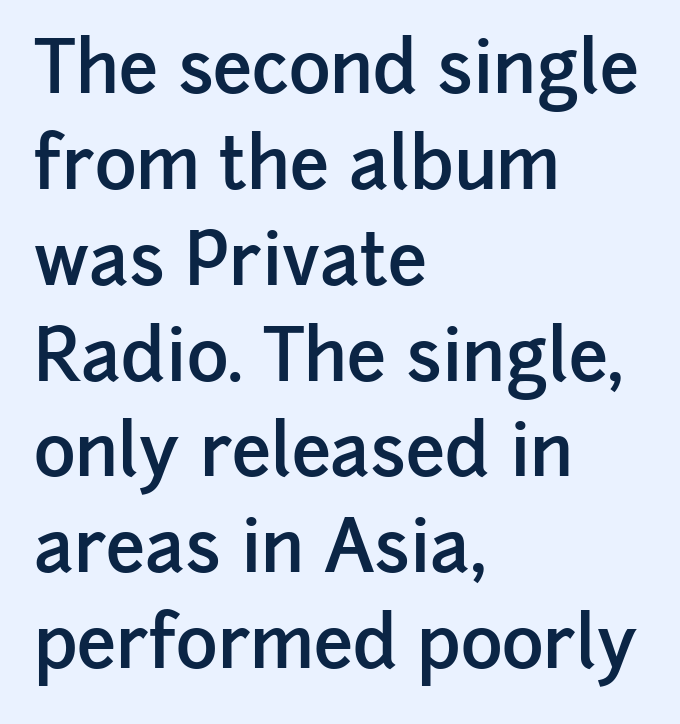
{"serif": "no", "italic": "no", "bold": "semi", "weight": "semibold", "width": "normal", "stroke_contrast": "low", "x_height": "medium", "monospaced": "no", "underline": "no", "align": "left", "line_spacing": "normal", "line_spacing_ratio": 1.35, "letter_spacing": "normal", "letter_spacing_em": 0.0, "glyph_px": 71}
